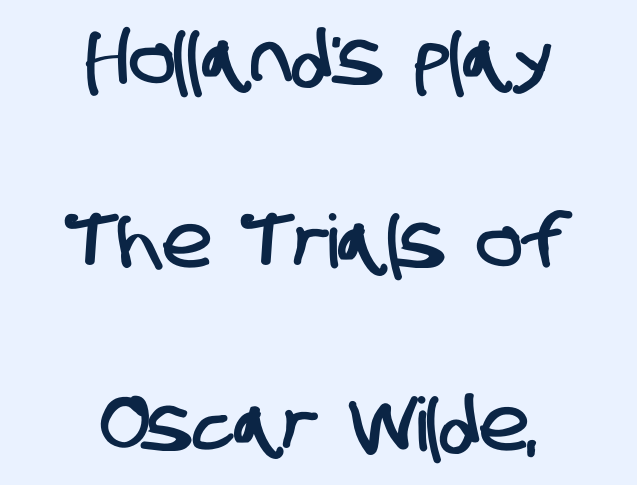
The image shows 74 px condensed sans-serif type; set centered, loose line spacing (2.47x), normal letter spacing, not underlined; low stroke contrast and a large x-height.
